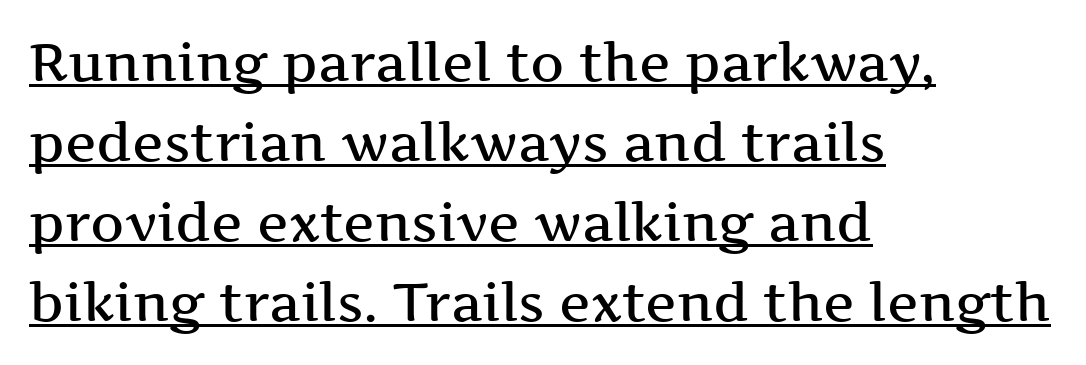
{"serif": "yes", "italic": "no", "bold": "semi", "weight": "semibold", "width": "wide", "stroke_contrast": "medium", "x_height": "medium", "monospaced": "no", "underline": "yes", "align": "left", "line_spacing": "normal", "line_spacing_ratio": 1.51, "letter_spacing": "normal", "letter_spacing_em": 0.0, "glyph_px": 53}
